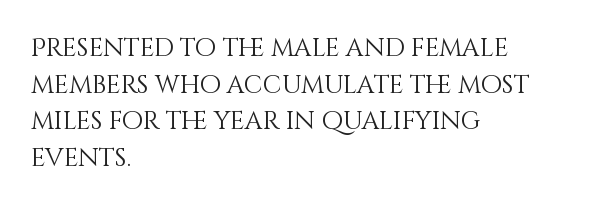
The image shows 25 px text type, upright; set left-aligned, normal line spacing (1.47x), normal letter spacing, not underlined.
